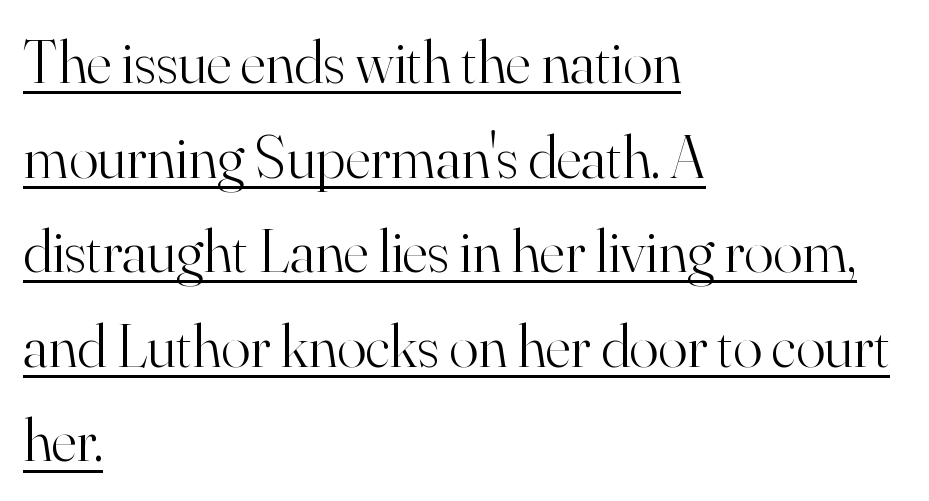
{"serif": "yes", "italic": "no", "bold": "no", "weight": "light", "width": "normal", "stroke_contrast": "high", "x_height": "small", "monospaced": "no", "underline": "yes", "align": "left", "line_spacing": "normal", "line_spacing_ratio": 1.55, "letter_spacing": "normal", "letter_spacing_em": 0.0, "glyph_px": 61}
